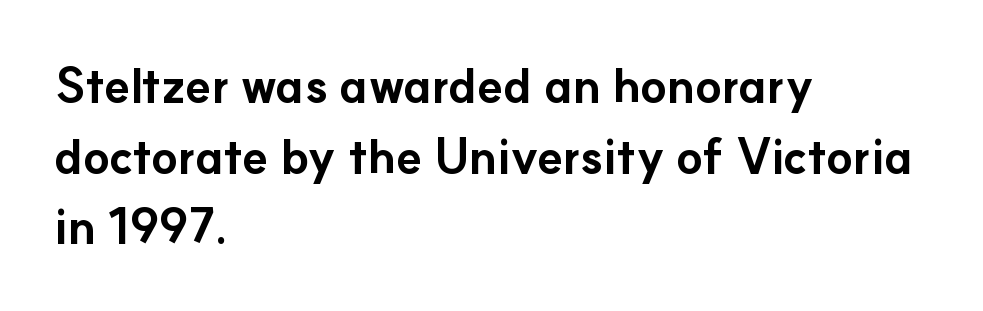
The image shows 48 px bold sans-serif type, upright; set left-aligned, normal line spacing (1.47x), normal letter spacing, not underlined; low stroke contrast and a small x-height.
